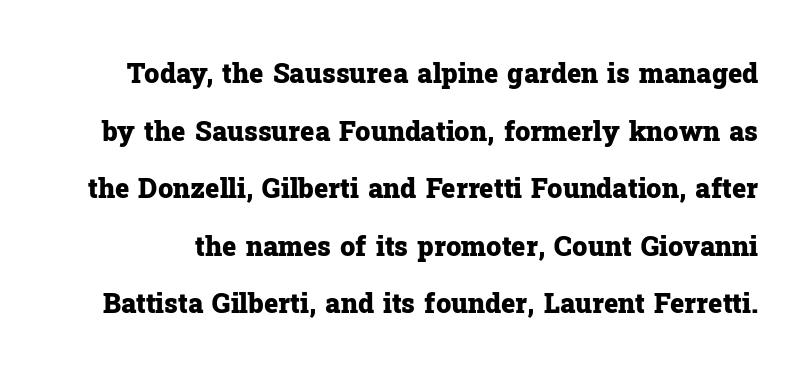
The image shows 27 px bold type, upright; set loose line spacing (2.13x), normal letter spacing, not underlined.
